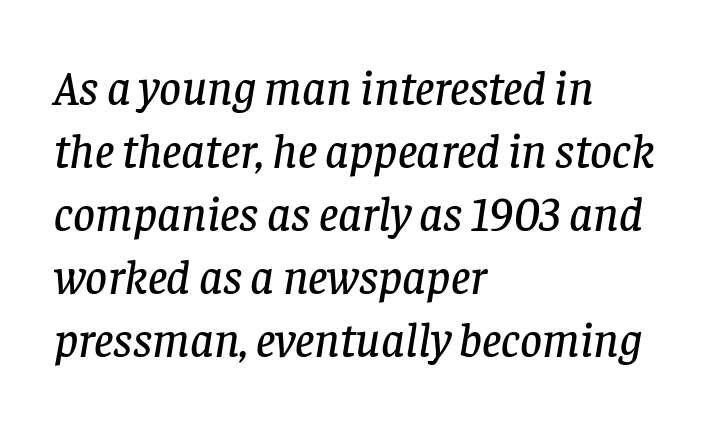
The image shows 48 px serif type, italic (leaning right); set left-aligned, normal line spacing (1.31x), normal letter spacing, not underlined; low stroke contrast and a large x-height.
